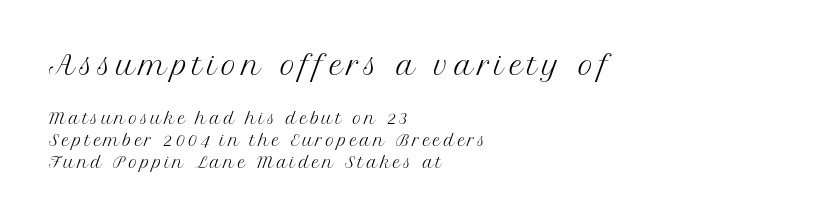
{"bold": "no", "underline": "no", "align": "left", "line_spacing": "normal", "line_spacing_ratio": 1.49, "larger_block": "first", "size_ratio": 1.73, "glyph_px": 26}
